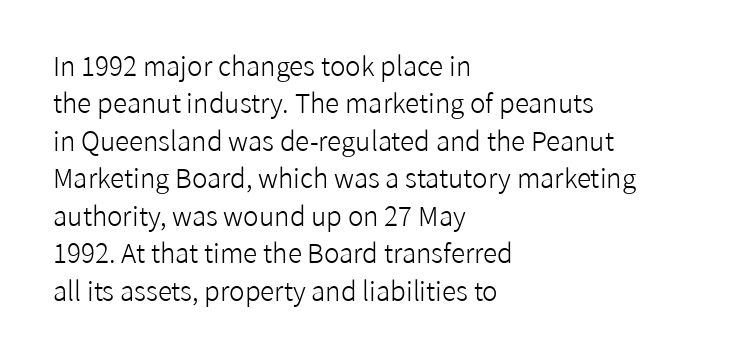
Is the letter spacing exaggerated? No — it looks like the ordinary default. This block has exactly the height ordinary leading produces. This is the regular roman posture of the typeface. Weight: not bold — regular or lighter.
